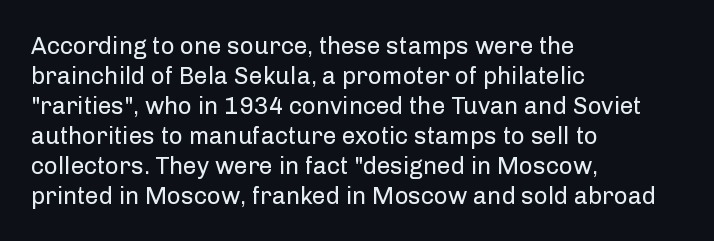
Q: Is the text bold? A: No.
Q: Is the text italic (slanted)? A: No, it is upright.
Q: Is the text underlined? A: No.
Q: How is the paragraph aligned? A: Left-aligned.
Q: Is the spacing between letters normal or unusually wide? A: Normal.
Q: Is the spacing between lines tight, normal or loose? A: Normal.
